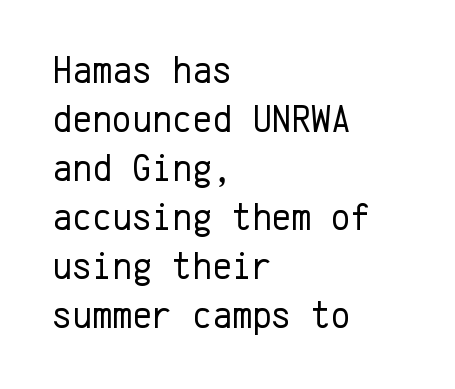
Q: Is the text bold? A: No.
Q: Is the text italic (slanted)? A: No, it is upright.
Q: Is the typeface a serif or a sans-serif typeface? A: Sans-serif.
Q: Is the text underlined? A: No.
Q: How is the paragraph aligned? A: Left-aligned.
Q: Is the spacing between letters normal or unusually wide? A: Normal.
Q: Is the spacing between lines tight, normal or loose? A: Normal.
Q: Width (condensed, normal, or wide)? A: Normal.
Q: Stroke contrast? A: Low.
Q: x-height? A: Medium.
Q: Monospaced? A: Yes.
